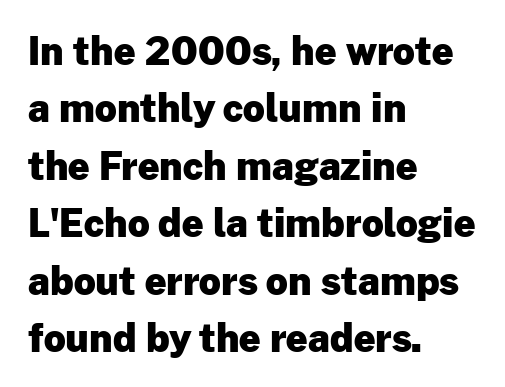
The image shows 38 px heavy sans-serif type, upright; set left-aligned, normal line spacing (1.51x), normal letter spacing, not underlined; low stroke contrast and a medium x-height.
